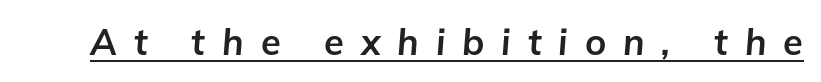
The image shows 36 px bold type, italic (leaning right); set unusually wide letter spacing (+0.47 em), underlined; low stroke contrast and a medium x-height.
